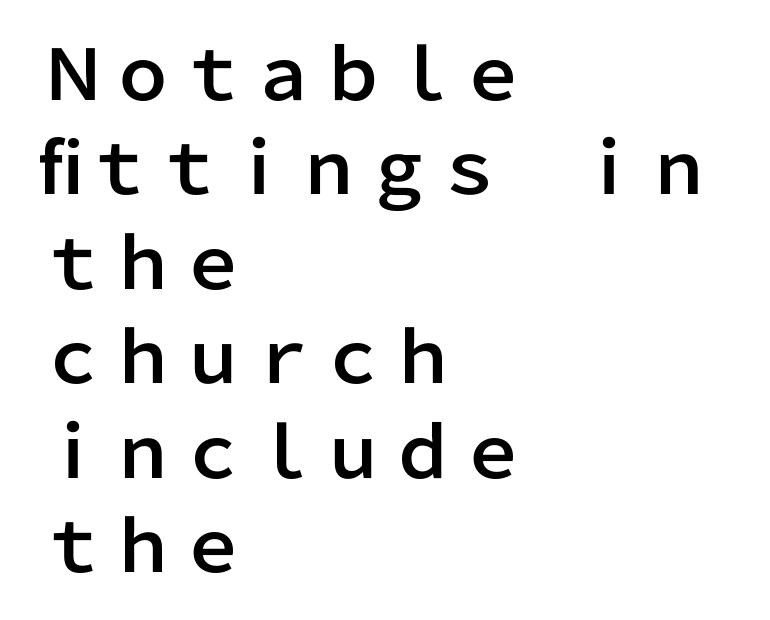
Q: Is the text italic (slanted)? A: No, it is upright.
Q: Is the typeface a serif or a sans-serif typeface? A: Sans-serif.
Q: Is the text underlined? A: No.
Q: How is the paragraph aligned? A: Left-aligned.
Q: Is the spacing between letters normal or unusually wide? A: Normal.
Q: Is the spacing between lines tight, normal or loose? A: Normal.
Q: Width (condensed, normal, or wide)? A: Normal.
Q: Stroke contrast? A: Low.
Q: x-height? A: Medium.
Q: Monospaced? A: No.
